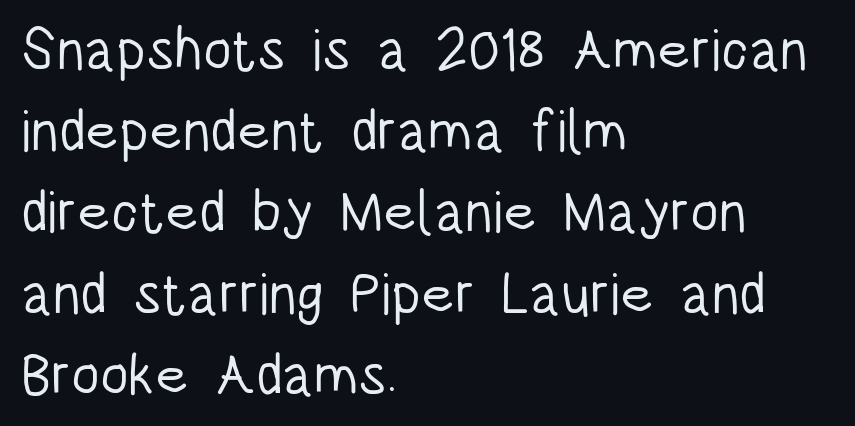
A sans-serif font was chosen for this passage. This sample uses plain, unmodified letter spacing. Notice how the passage keeps a crisp vertical edge on the left only. Each letter keeps its own natural width here, so spacing adapts to shape. Any mark beneath the type? The region is blank. Is the stroke heavy? The answer is a plain regular-or-lighter.
